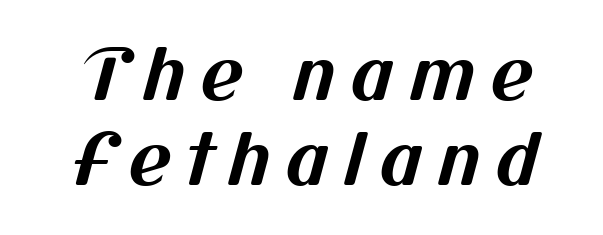
The image shows 72 px bold sans-serif type; set line spacing 1.18x, unusually wide letter spacing (+0.2 em), not underlined; medium stroke contrast and a medium x-height.
